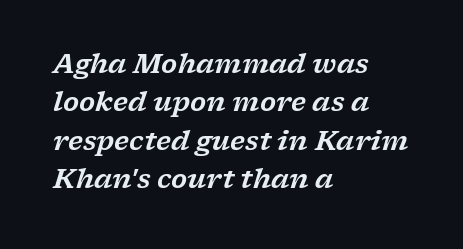
The image shows 26 px text type, italic (leaning right); set left-aligned, normal line spacing (1.48x), normal letter spacing, not underlined.
